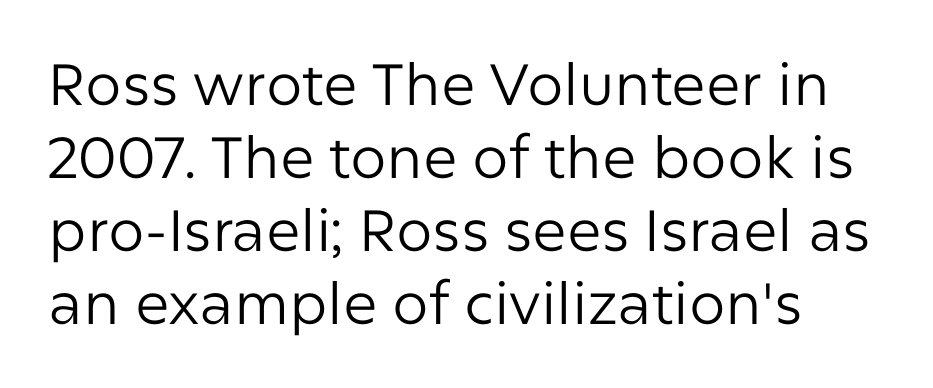
Q: Is the text bold? A: No.
Q: Is the text italic (slanted)? A: No, it is upright.
Q: Is the typeface a serif or a sans-serif typeface? A: Sans-serif.
Q: Is the text underlined? A: No.
Q: Is the spacing between letters normal or unusually wide? A: Normal.
Q: Is the spacing between lines tight, normal or loose? A: Normal.
Q: Width (condensed, normal, or wide)? A: Normal.
Q: Stroke contrast? A: Low.
Q: x-height? A: Medium.
Q: Monospaced? A: No.
